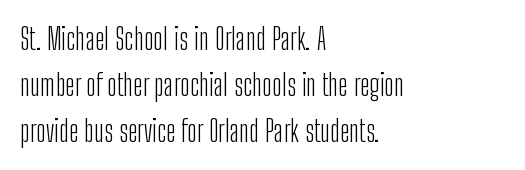
The image shows 30 px light, condensed sans-serif type, upright; set left-aligned, normal line spacing (1.54x), normal letter spacing, not underlined; low stroke contrast and a medium x-height.
